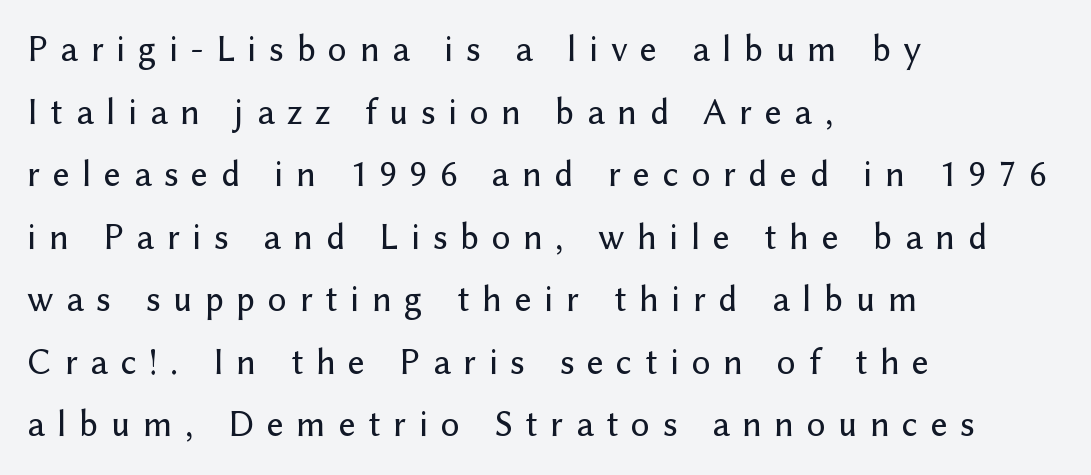
The lines in this sample share a left origin and differ only in where they stop. The passage shown stacks its lines at a standard gap. Each letter's strokes conclude bluntly, with no projecting serifs. The type sits square on the baseline with zero lean. Does extra space separate the letters? Yes, quite a lot of it. These lines are rendered in a variable-pitch font.
